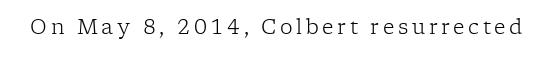
{"italic": "no", "bold": "no", "underline": "no", "glyph_px": 20}
